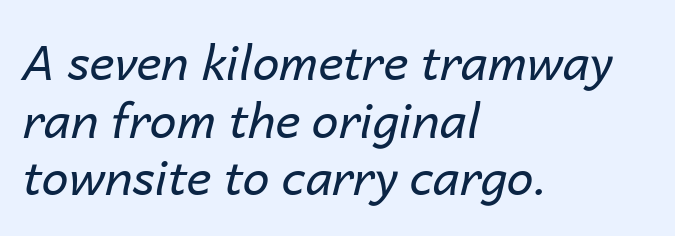
Q: Is the text bold? A: No.
Q: Is the text italic (slanted)? A: Yes, it leans right by about 14 degrees.
Q: Is the text underlined? A: No.
Q: How is the paragraph aligned? A: Left-aligned.
Q: Is the spacing between letters normal or unusually wide? A: Normal.
Q: Width (condensed, normal, or wide)? A: Normal.
Q: Stroke contrast? A: Low.
Q: x-height? A: Medium.
Q: Monospaced? A: No.
